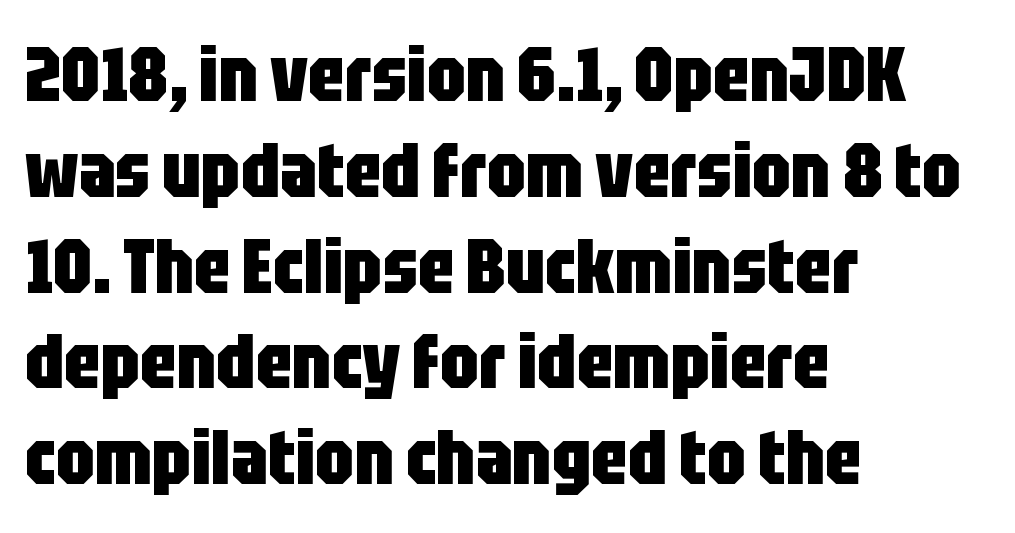
The image shows 76 px heavy, condensed sans-serif type, upright; set left-aligned, normal line spacing (1.26x), normal letter spacing, not underlined; low stroke contrast and a large x-height.
